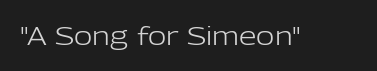
The image shows 25 px text type, upright; set normal letter spacing, not underlined.
